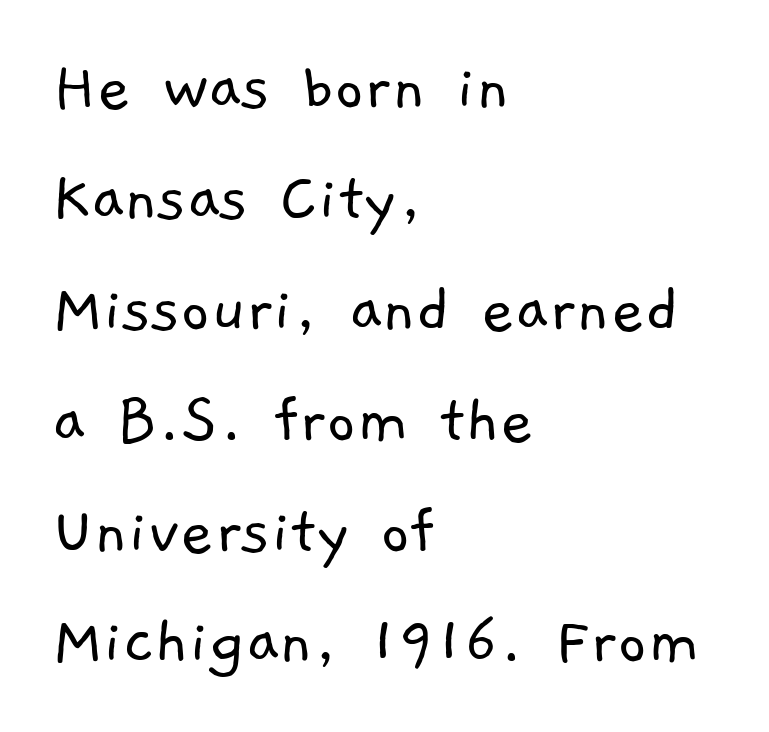
The image shows 72 px light sans-serif type; set left-aligned, normal line spacing (1.54x), normal letter spacing, not underlined; low stroke contrast and a medium x-height.
